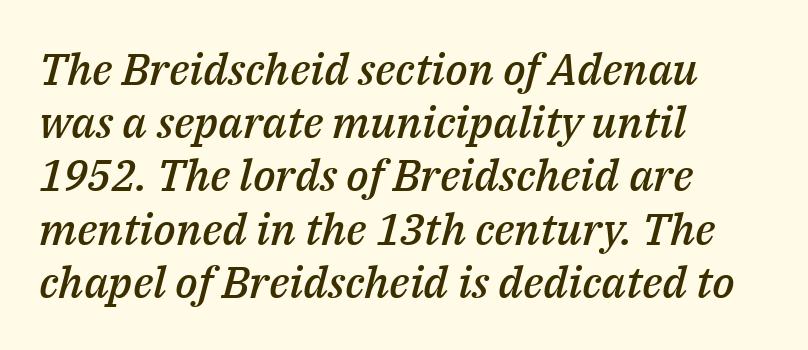
The lines are quadded left. Letters rest on an invisible, unmarked baseline. Note the varied advance widths — an 'i' is clearly narrower than an 'm'. Weight check: semibold — heavier than regular, not quite bold.
